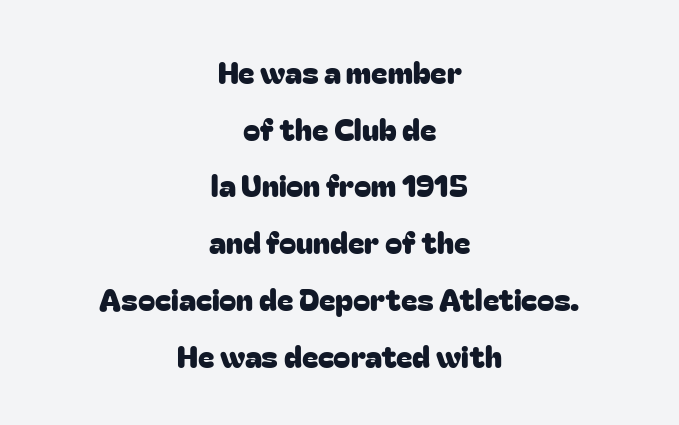
{"serif": "no", "italic": "no", "width": "normal", "stroke_contrast": "low", "x_height": "medium", "monospaced": "no", "underline": "no", "align": "center", "line_spacing_ratio": 1.83, "letter_spacing": "normal", "letter_spacing_em": 0.0, "glyph_px": 31}
